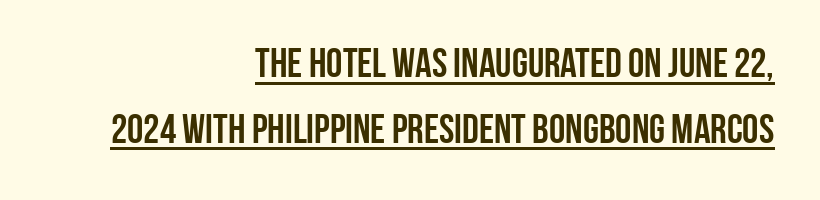
The image shows 41 px semibold, condensed sans-serif type, upright; set right-aligned, normal line spacing (1.6x), normal letter spacing, underlined; low stroke contrast and a large x-height.
